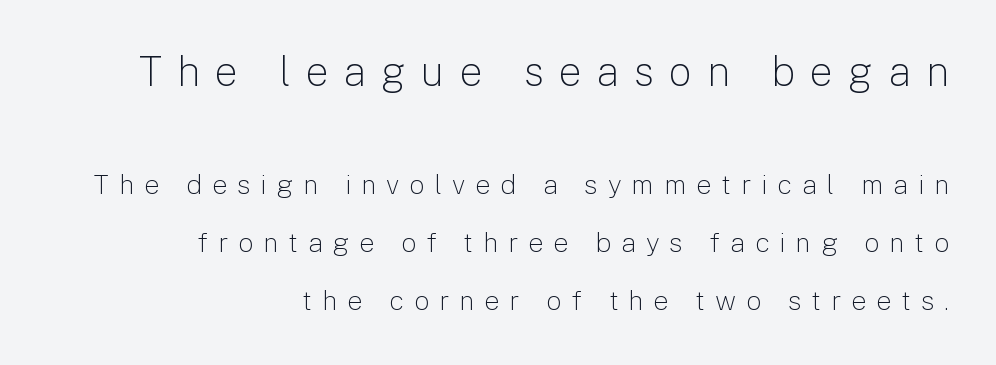
The image shows 41 px light sans-serif type, upright; set right-aligned, loose line spacing (2.15x), unusually wide letter spacing (+0.37 em), not underlined; the first (top) block is 1.52x larger; low stroke contrast and a medium x-height.
